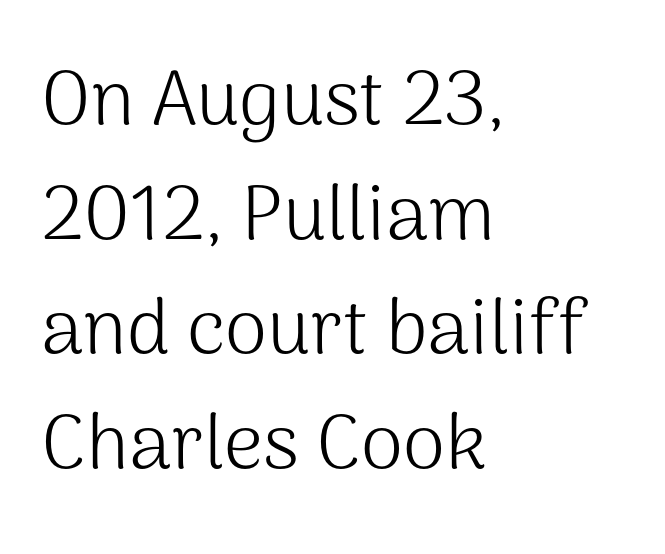
The image shows 77 px light sans-serif type, upright; set left-aligned, normal line spacing (1.49x), normal letter spacing, not underlined; medium stroke contrast and a medium x-height.
